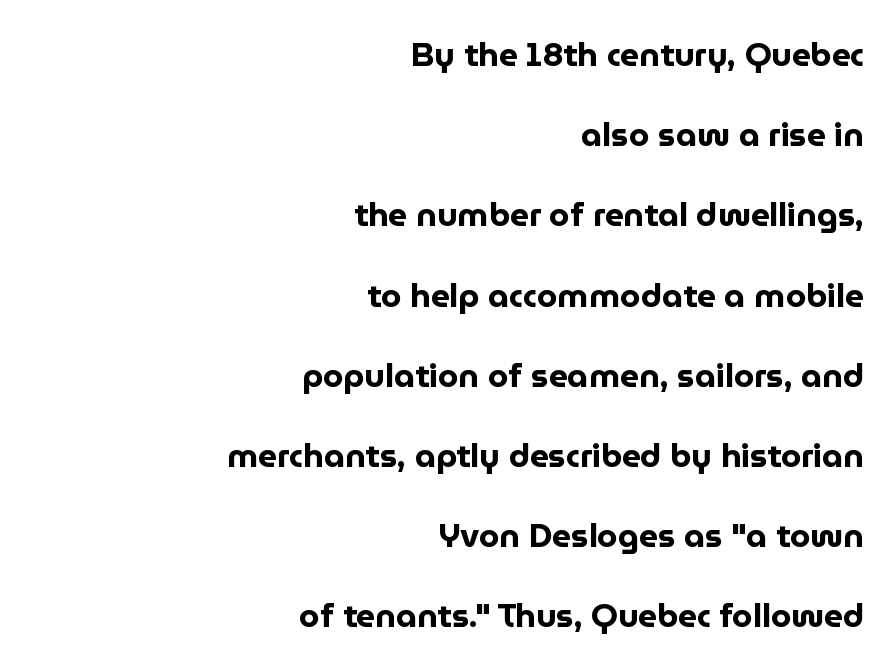
Q: Is the text bold? A: Yes.
Q: Is the text italic (slanted)? A: No, it is upright.
Q: Is the typeface a serif or a sans-serif typeface? A: Sans-serif.
Q: Is the text underlined? A: No.
Q: How is the paragraph aligned? A: Right-aligned.
Q: Is the spacing between letters normal or unusually wide? A: Normal.
Q: Is the spacing between lines tight, normal or loose? A: Loose.
Q: Width (condensed, normal, or wide)? A: Normal.
Q: Stroke contrast? A: Low.
Q: x-height? A: Medium.
Q: Monospaced? A: No.
